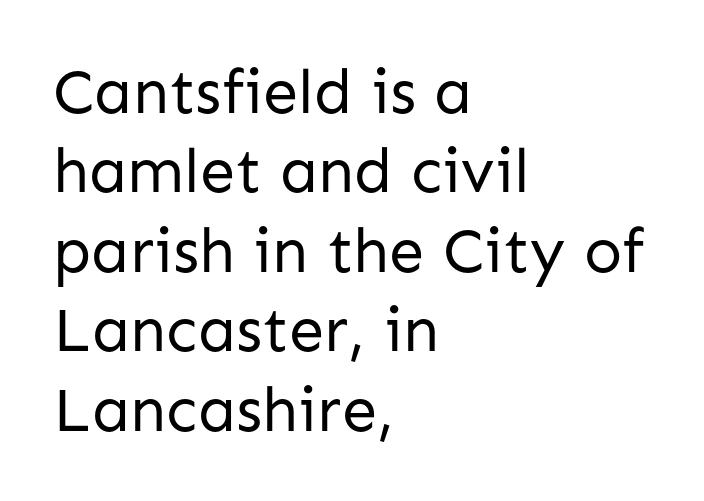
The image shows 63 px regular-weight sans-serif type, upright; set left-aligned, normal line spacing (1.26x), normal letter spacing, not underlined; low stroke contrast and a medium x-height.
